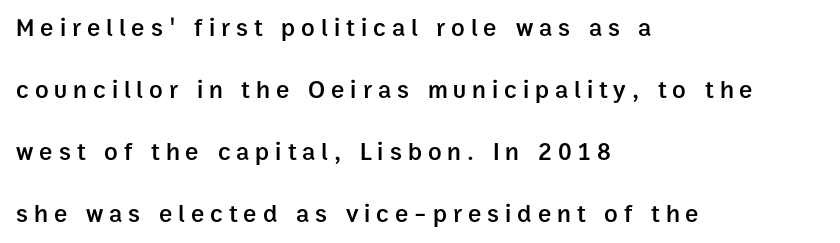
A great deal of white space separates one row of letters from the next. Has an underline been added? It has not. Short and long lines alike share a common starting point at left. The characters look somewhat weighty, a semibold short of true bold. The typography opts for an upright posture over an oblique one.
